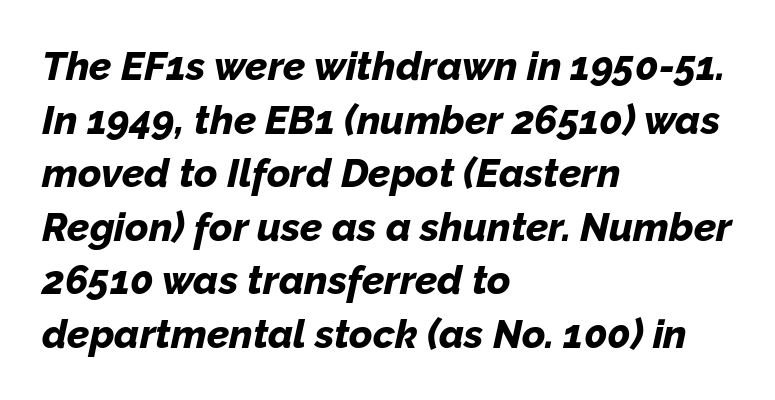
The image shows 40 px bold type, italic (leaning right); set left-aligned, normal line spacing (1.34x), normal letter spacing, not underlined; low stroke contrast and a medium x-height.
